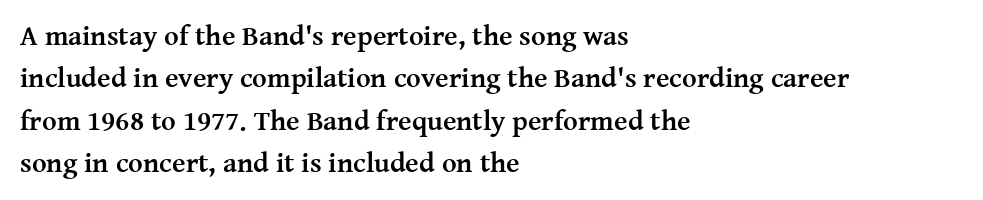
{"serif": "yes", "italic": "no", "bold": "yes", "weight": "semibold", "width": "normal", "stroke_contrast": "medium", "x_height": "medium", "monospaced": "no", "underline": "no", "align": "left", "line_spacing": "normal", "line_spacing_ratio": 1.51, "letter_spacing": "normal", "letter_spacing_em": 0.0, "glyph_px": 28}
